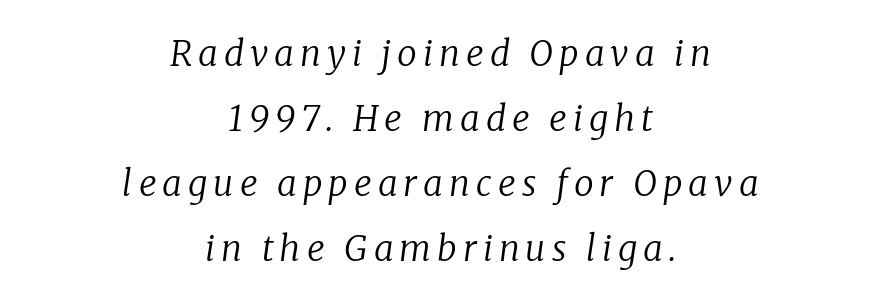
Q: Is the text bold? A: No.
Q: Is the text italic (slanted)? A: Yes, it leans right by about 8 degrees.
Q: Is the typeface a serif or a sans-serif typeface? A: Serif.
Q: Is the text underlined? A: No.
Q: How is the paragraph aligned? A: Centered.
Q: Width (condensed, normal, or wide)? A: Normal.
Q: Stroke contrast? A: Low.
Q: x-height? A: Medium.
Q: Monospaced? A: No.
